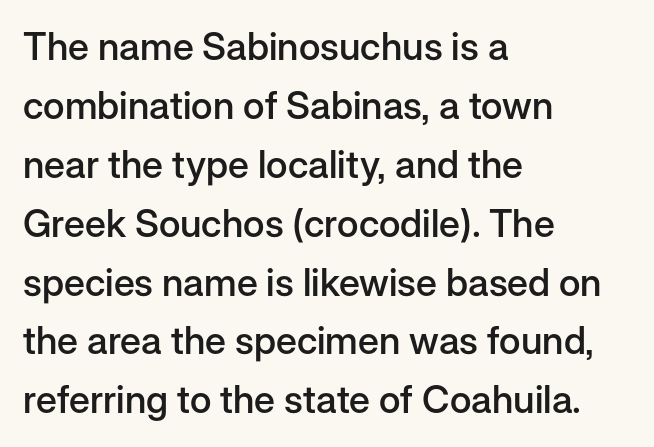
{"serif": "no", "italic": "no", "bold": "semi", "weight": "semibold", "width": "normal", "stroke_contrast": "low", "x_height": "medium", "monospaced": "no", "underline": "no", "align": "left", "line_spacing": "normal", "line_spacing_ratio": 1.55, "letter_spacing": "normal", "letter_spacing_em": 0.0, "glyph_px": 38}
